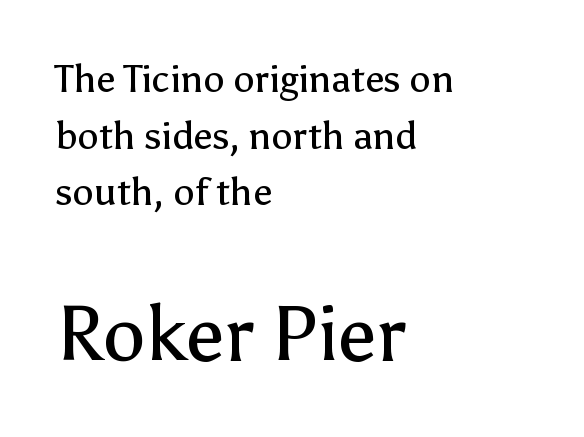
The image shows 77 px regular-weight sans-serif type, upright; set left-aligned, normal line spacing (1.49x), normal letter spacing, not underlined; the second (bottom) block is 2.03x larger; low stroke contrast and a medium x-height.
